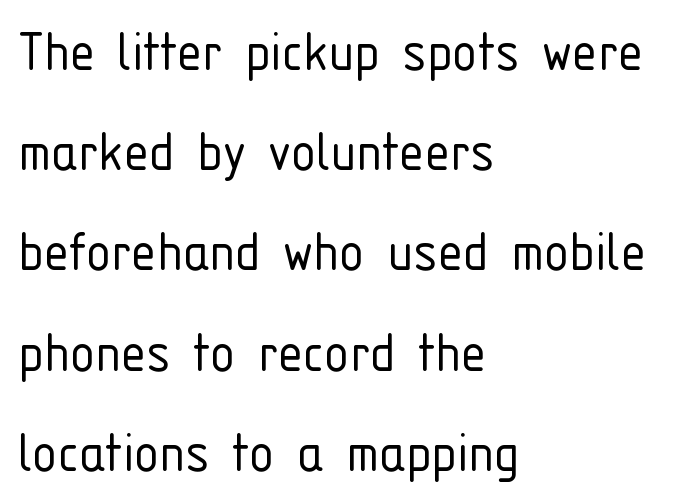
The image shows 63 px light, condensed sans-serif type, upright; set left-aligned, normal line spacing (1.59x), normal letter spacing, not underlined; low stroke contrast and a medium x-height.
